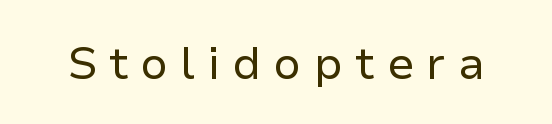
Do the characters align in a grid? No, the font is proportional. Any mark beneath the type? The region is blank. Vertical stems look standard width or narrower in stroke. No feet cap the strokes, marking this as sans-serif type.
